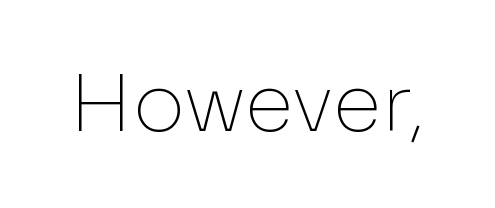
The image shows 79 px thin sans-serif type, upright; set normal letter spacing, not underlined; low stroke contrast and a medium x-height.
